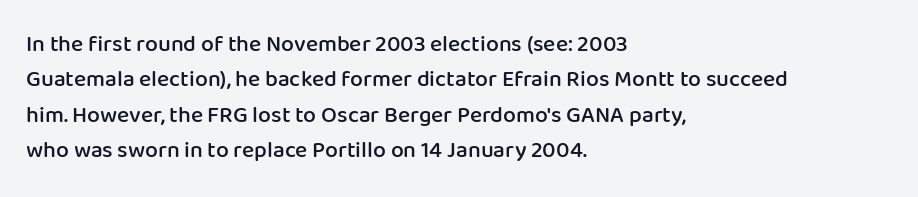
{"italic": "no", "bold": "semi", "underline": "no", "align": "left", "line_spacing": "normal", "line_spacing_ratio": 1.54, "letter_spacing": "normal", "letter_spacing_em": 0.0, "glyph_px": 23}
